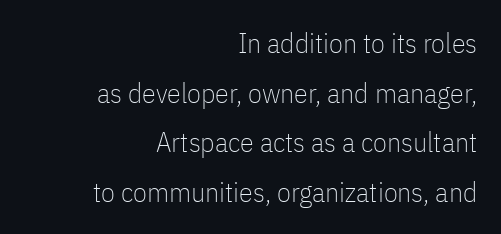
Q: Is the text bold? A: No.
Q: Is the text italic (slanted)? A: No, it is upright.
Q: Is the typeface a serif or a sans-serif typeface? A: Sans-serif.
Q: Is the text underlined? A: No.
Q: How is the paragraph aligned? A: Right-aligned.
Q: Is the spacing between letters normal or unusually wide? A: Normal.
Q: Width (condensed, normal, or wide)? A: Condensed.
Q: Stroke contrast? A: Low.
Q: x-height? A: Medium.
Q: Monospaced? A: No.
